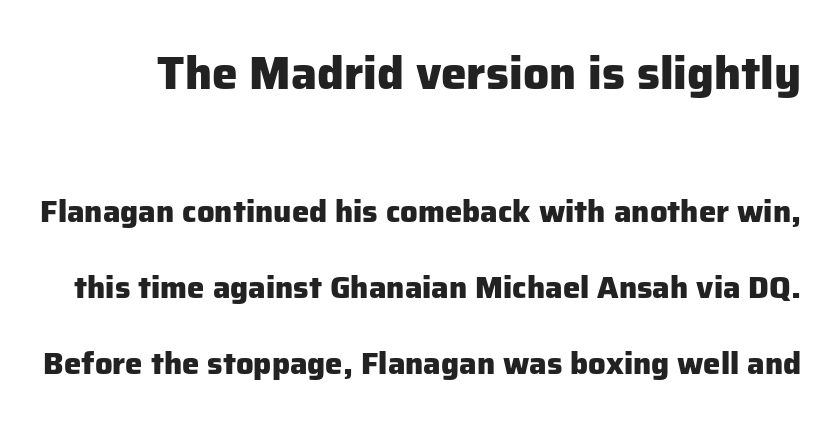
Q: Is the text bold? A: Yes.
Q: Is the text italic (slanted)? A: No, it is upright.
Q: Is the typeface a serif or a sans-serif typeface? A: Sans-serif.
Q: Is the text underlined? A: No.
Q: Is the spacing between letters normal or unusually wide? A: Normal.
Q: Is the spacing between lines tight, normal or loose? A: Loose.
Q: Which block of text is set in a larger size, the first (top) or the second (bottom)? A: The first (top) one.
Q: Width (condensed, normal, or wide)? A: Normal.
Q: Stroke contrast? A: Low.
Q: x-height? A: Medium.
Q: Monospaced? A: No.
